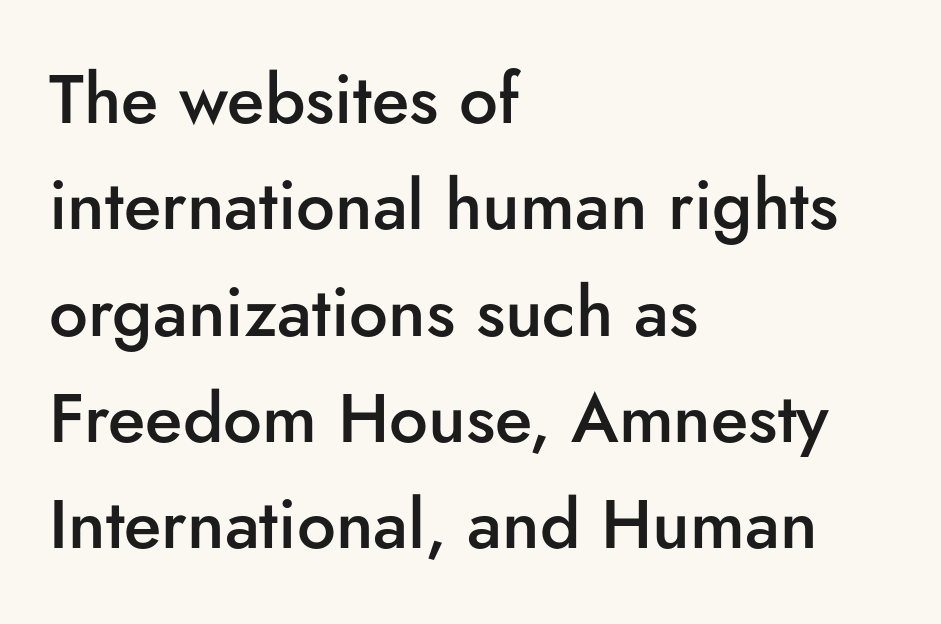
Q: Is the text bold? A: Semi-bold.
Q: Is the text italic (slanted)? A: No, it is upright.
Q: Is the typeface a serif or a sans-serif typeface? A: Sans-serif.
Q: Is the text underlined? A: No.
Q: How is the paragraph aligned? A: Left-aligned.
Q: Is the spacing between letters normal or unusually wide? A: Normal.
Q: Is the spacing between lines tight, normal or loose? A: Normal.
Q: Width (condensed, normal, or wide)? A: Normal.
Q: Stroke contrast? A: Low.
Q: x-height? A: Small.
Q: Monospaced? A: No.
